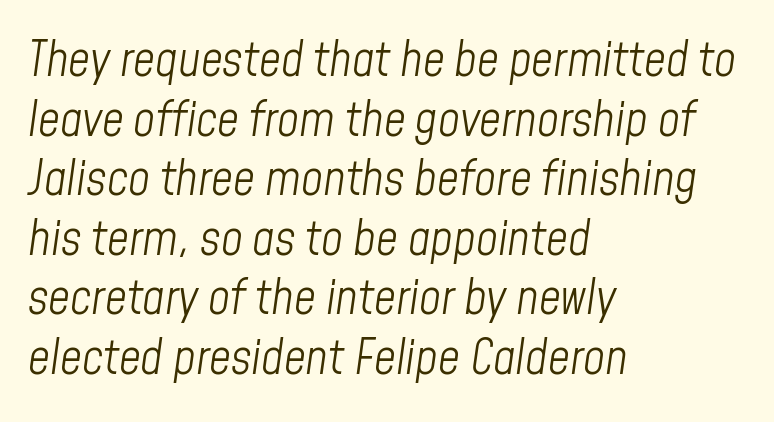
The image shows 48 px light, condensed type, italic (leaning right); set left-aligned, line spacing 1.24x, normal letter spacing, not underlined; low stroke contrast and a medium x-height.
